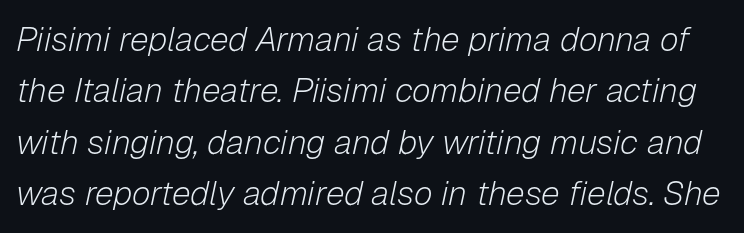
The image shows 34 px light type, italic (leaning right); set normal line spacing (1.51x), normal letter spacing, not underlined; low stroke contrast and a medium x-height.
